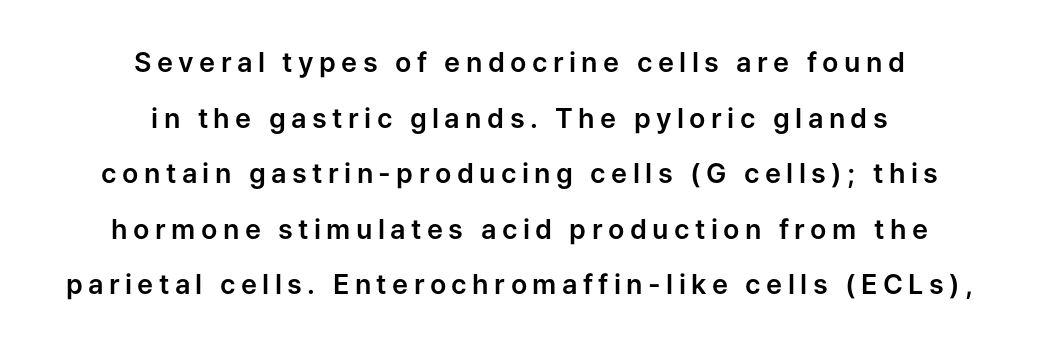
Is there much room between lines? Yes — plenty of vertical air separates them. The lines are quadded center. The face used here is rendered with a markedly widened letterfit. The letters stand straight up with perfectly vertical stems. Lines of text with bare space underneath.
